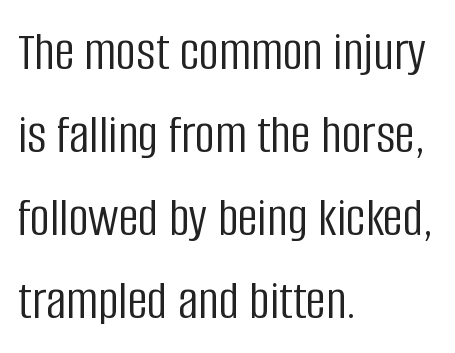
{"serif": "no", "italic": "no", "bold": "no", "weight": "light", "width": "condensed", "stroke_contrast": "low", "x_height": "large", "monospaced": "no", "underline": "no", "align": "left", "line_spacing": "normal", "line_spacing_ratio": 1.48, "letter_spacing": "normal", "letter_spacing_em": 0.0, "glyph_px": 56}
